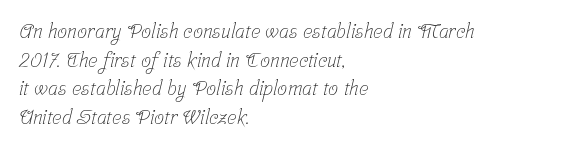
No chunkiness to these letters — they're not bold. The words here are not underlined. This rendering leaves character spacing at its baseline value. Casual observation: everything's shoved over to the left. Interline gaps are of average width in this sample.
